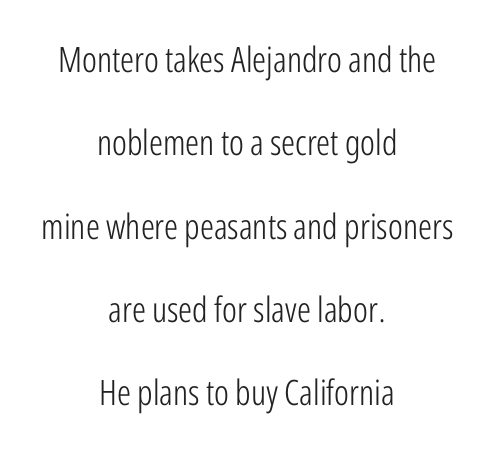
Compared with a typical body face, this is equally light or lighter still. The words here are not underlined. The type family on display is of the sans-serif kind. Every stem runs plumb, perpendicular to the baseline. The face used here is proportionally spaced, like ordinary book or web type. Leading: increased.
